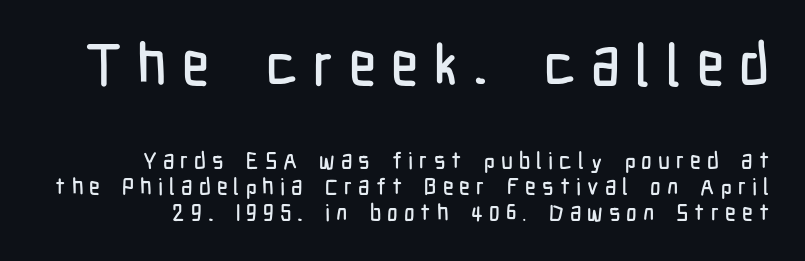
In terms of letterspacing, this is a distinctly airy, spread setting. Caption: upper text group enlarged, lower text group reduced. Any mark beneath the type? The region is blank. What kind of face is this? One without serifs — a sans. Leading: reduced.
